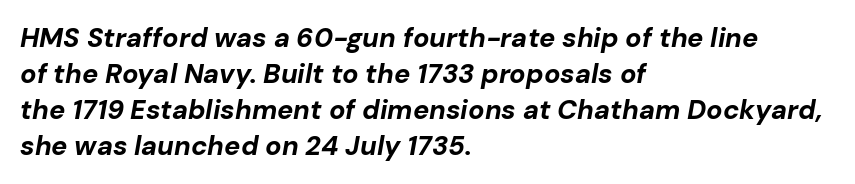
Q: Is the text bold? A: Yes.
Q: Is the text italic (slanted)? A: Yes, it leans right by about 10 degrees.
Q: Is the text underlined? A: No.
Q: How is the paragraph aligned? A: Left-aligned.
Q: Is the spacing between letters normal or unusually wide? A: Normal.
Q: Is the spacing between lines tight, normal or loose? A: Normal.
